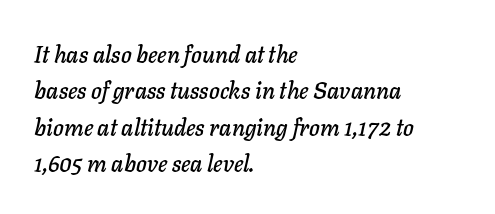
The whole block is typeset with a tilt. Quick note: interline space is typical. The glyphs are unaccompanied by any horizontal stroke below them. Compared with typical body copy, the letter spacing here is the same.
